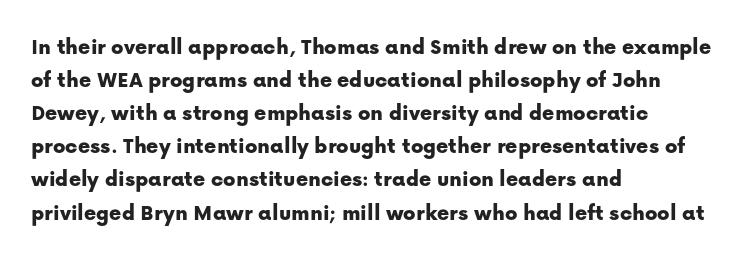
The image shows 23 px text type, upright; set left-aligned, normal line spacing (1.44x), normal letter spacing, not underlined.
